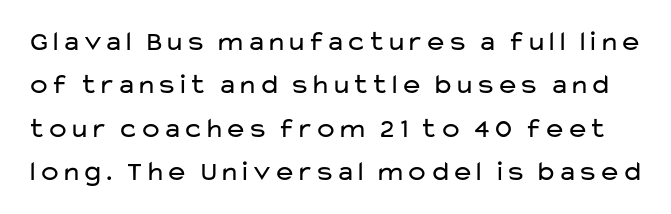
{"serif": "no", "italic": "no", "bold": "no", "weight": "regular", "width": "wide", "stroke_contrast": "low", "x_height": "medium", "monospaced": "no", "underline": "no", "line_spacing": "normal", "line_spacing_ratio": 1.55, "letter_spacing": "normal", "letter_spacing_em": 0.0, "glyph_px": 28}
